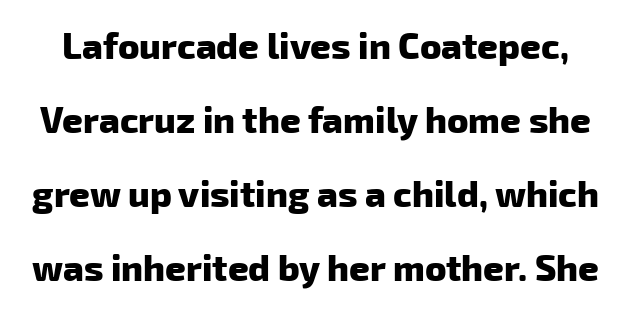
Q: Is the text bold? A: Yes.
Q: Is the typeface a serif or a sans-serif typeface? A: Sans-serif.
Q: Is the text underlined? A: No.
Q: Is the spacing between letters normal or unusually wide? A: Normal.
Q: Is the spacing between lines tight, normal or loose? A: Loose.
Q: Width (condensed, normal, or wide)? A: Normal.
Q: Stroke contrast? A: Low.
Q: x-height? A: Medium.
Q: Monospaced? A: No.
